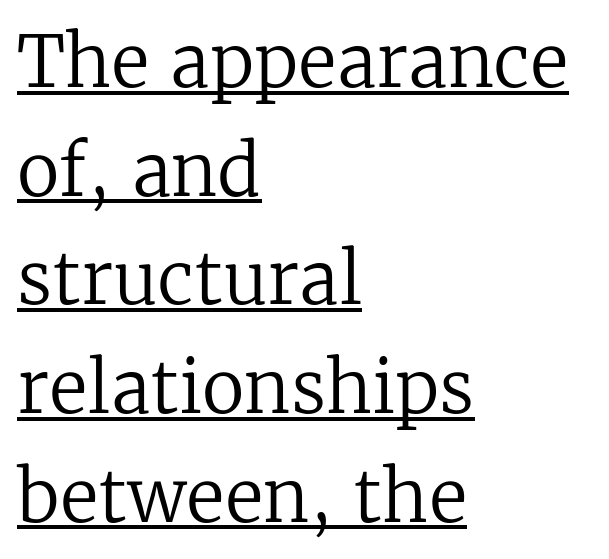
{"serif": "yes", "italic": "no", "bold": "no", "weight": "regular", "width": "normal", "stroke_contrast": "low", "x_height": "medium", "monospaced": "no", "underline": "yes", "align": "left", "line_spacing": "normal", "line_spacing_ratio": 1.53, "letter_spacing": "normal", "letter_spacing_em": 0.0, "glyph_px": 71}
